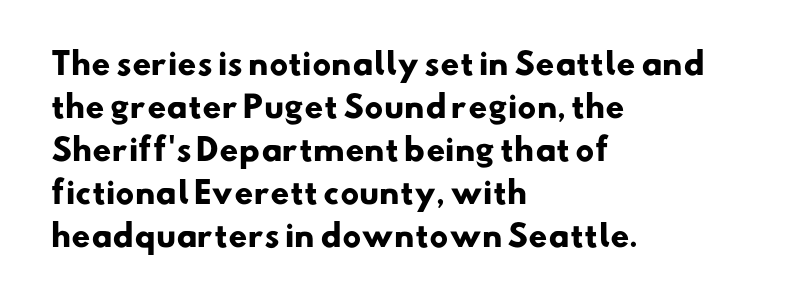
{"serif": "no", "bold": "yes", "weight": "heavy", "width": "normal", "stroke_contrast": "low", "x_height": "small", "monospaced": "no", "underline": "no", "align": "left", "line_spacing": "normal", "line_spacing_ratio": 1.43, "letter_spacing": "normal", "letter_spacing_em": 0.0, "glyph_px": 30}
